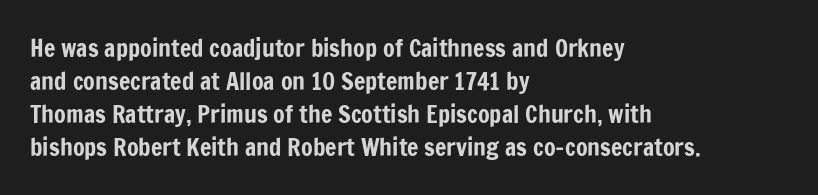
The image shows 24 px text type, upright; set left-aligned, normal line spacing (1.38x), normal letter spacing, not underlined.
